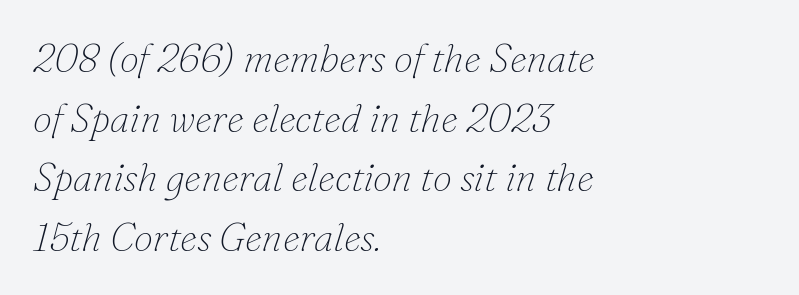
The image shows 39 px thin serif type, italic (leaning right); set left-aligned, normal line spacing (1.53x), normal letter spacing, not underlined; low stroke contrast and a small x-height.
